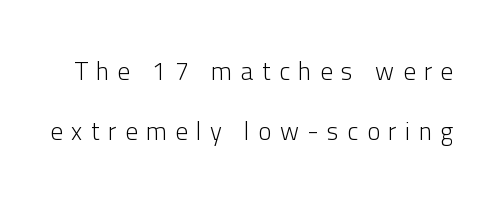
Q: Is the text bold? A: No.
Q: Is the text italic (slanted)? A: No, it is upright.
Q: Is the text underlined? A: No.
Q: Is the spacing between letters normal or unusually wide? A: Unusually wide.
Q: Is the spacing between lines tight, normal or loose? A: Loose.
